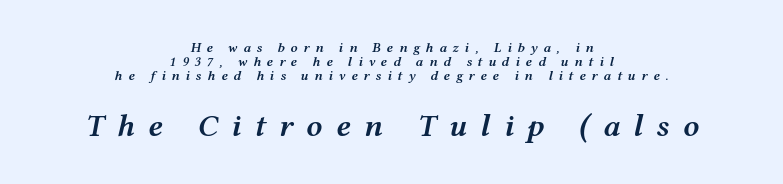
Q: Is the text bold? A: Semi-bold.
Q: Is the text italic (slanted)? A: Yes, it leans right by about 12 degrees.
Q: Is the text underlined? A: No.
Q: How is the paragraph aligned? A: Centered.
Q: Is the spacing between letters normal or unusually wide? A: Unusually wide.
Q: Is the spacing between lines tight, normal or loose? A: Tight.
Q: Which block of text is set in a larger size, the first (top) or the second (bottom)? A: The second (bottom) one.
Q: Width (condensed, normal, or wide)? A: Wide.
Q: Stroke contrast? A: Medium.
Q: x-height? A: Medium.
Q: Monospaced? A: No.
